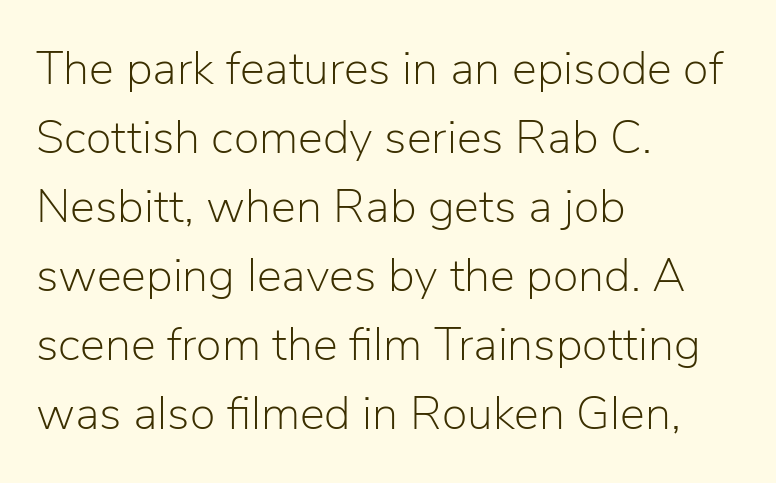
Q: Is the text bold? A: No.
Q: Is the text italic (slanted)? A: No, it is upright.
Q: Is the typeface a serif or a sans-serif typeface? A: Sans-serif.
Q: Is the text underlined? A: No.
Q: How is the paragraph aligned? A: Left-aligned.
Q: Is the spacing between letters normal or unusually wide? A: Normal.
Q: Is the spacing between lines tight, normal or loose? A: Normal.
Q: Width (condensed, normal, or wide)? A: Normal.
Q: Stroke contrast? A: Low.
Q: x-height? A: Medium.
Q: Monospaced? A: No.
